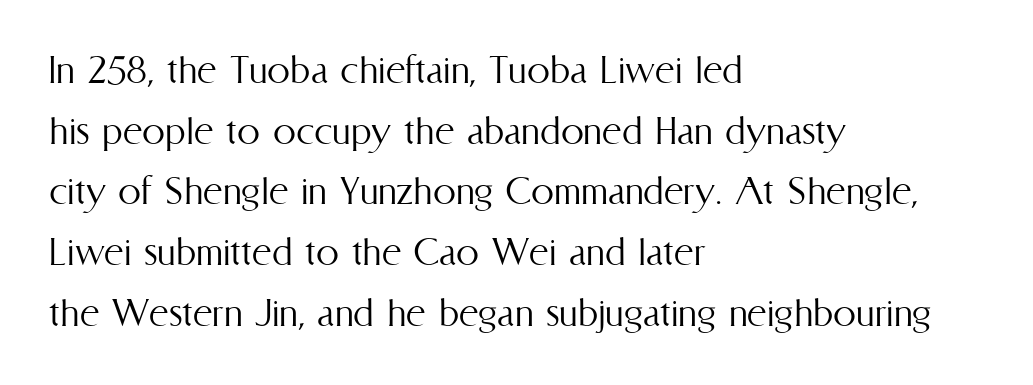
Think of a printed novel: that variable character pitch is what you see here. In terms of posture, this sample is upright. A typesetter would call this zero additional tracking. Stem width sits at or under what a default text font uses. The paragraph has a hard left edge and a soft right edge.
